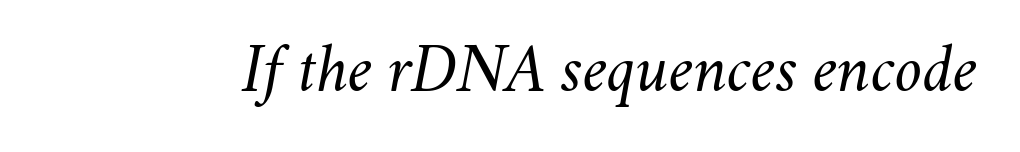
The image shows 67 px regular-weight type, italic (leaning right); set normal letter spacing, not underlined; medium stroke contrast and a small x-height.
